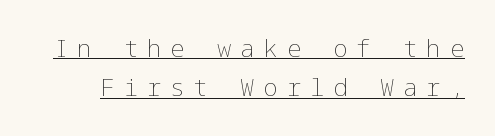
The image shows 24 px text type, upright; set normal line spacing (1.63x), unusually wide letter spacing (+0.37 em), underlined.
